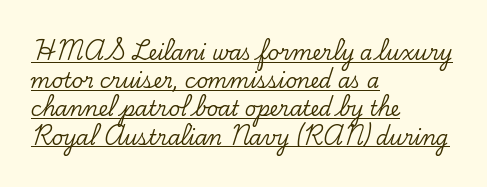
Like a heading marked for emphasis, these lines bear an underscore. Interline gaps are of average width in this sample. What stands out about the letter spacing? Nothing — it is the standard amount. These lines are set flush left with a ragged right edge.
